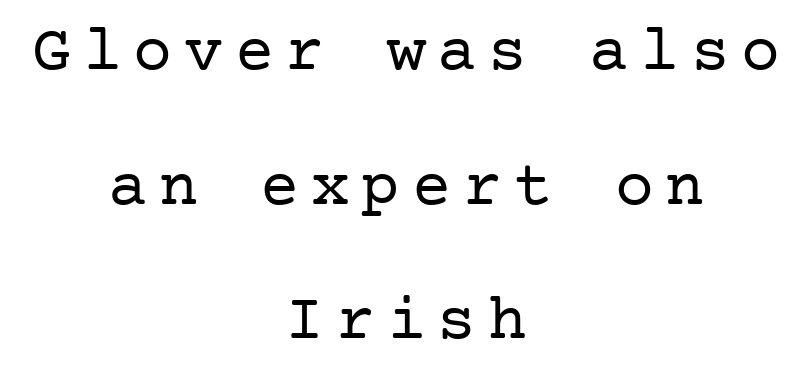
{"serif": "yes", "italic": "no", "bold": "no", "weight": "regular", "width": "normal", "stroke_contrast": "low", "x_height": "medium", "underline": "no", "align": "center", "line_spacing": "loose", "line_spacing_ratio": 2.07, "glyph_px": 65}
